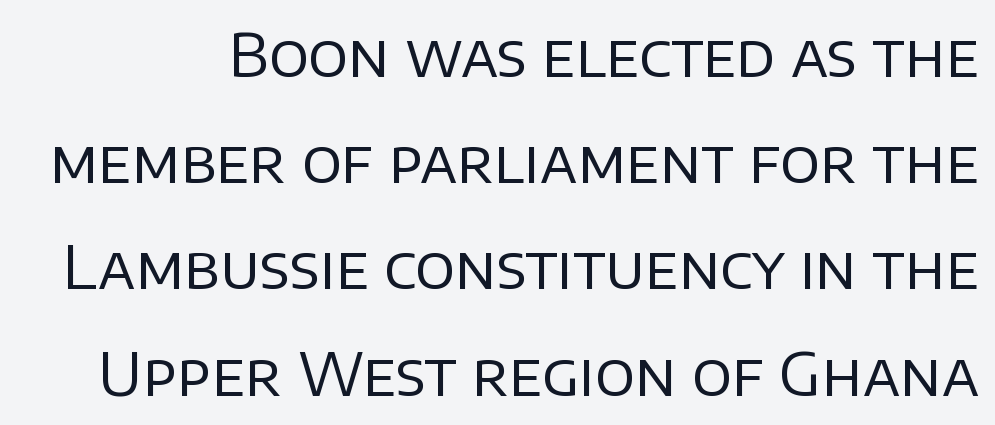
Do the characters align in a grid? No, the font is proportional. Italic: no, the glyphs are upright roman. Descenders are the only things crossing below the line. The horizontal fit of the characters is conventional and even. The font sits on the lighter half of the weight spectrum, regular included.
